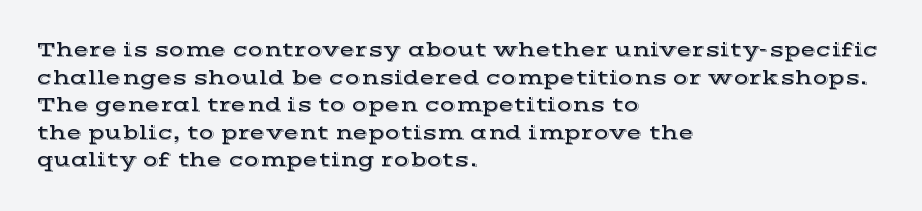
Q: Is the text italic (slanted)? A: No, it is upright.
Q: Is the text underlined? A: No.
Q: How is the paragraph aligned? A: Left-aligned.
Q: Is the spacing between letters normal or unusually wide? A: Normal.
Q: Is the spacing between lines tight, normal or loose? A: Normal.
